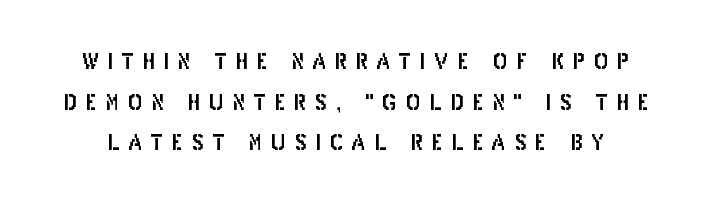
Q: Is the text italic (slanted)? A: No, it is upright.
Q: Is the text underlined? A: No.
Q: Is the spacing between letters normal or unusually wide? A: Unusually wide.
